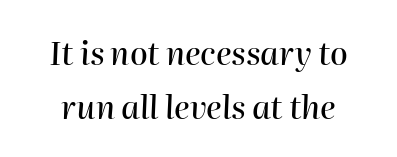
Q: Is the text italic (slanted)? A: Yes, it leans right by about 2 degrees.
Q: Is the text underlined? A: No.
Q: Is the spacing between letters normal or unusually wide? A: Normal.
Q: Is the spacing between lines tight, normal or loose? A: Normal.
Q: Width (condensed, normal, or wide)? A: Normal.
Q: Stroke contrast? A: High.
Q: x-height? A: Medium.
Q: Monospaced? A: No.
